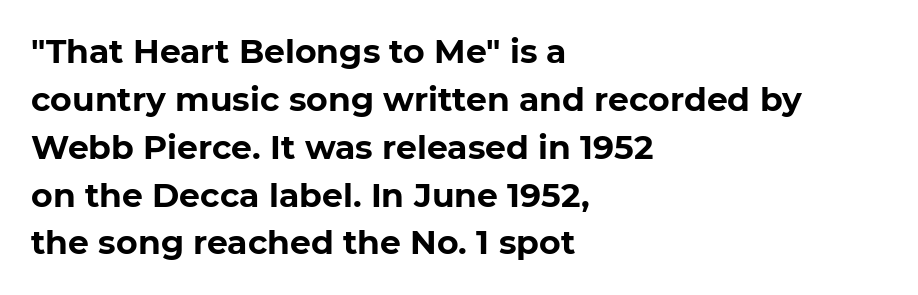
The rendering uses natural spacing where letterforms have individual widths. The rendering keeps characters at their native spacing. The glyphs in this specimen are sans serif. Horizontally, the lines are justified to the leading edge only.
